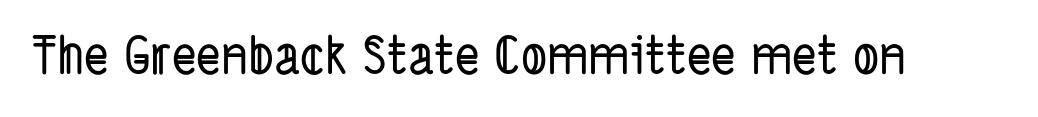
{"serif": "no", "width": "condensed", "stroke_contrast": "low", "x_height": "medium", "monospaced": "no", "underline": "no", "letter_spacing": "normal", "letter_spacing_em": 0.0, "glyph_px": 52}
